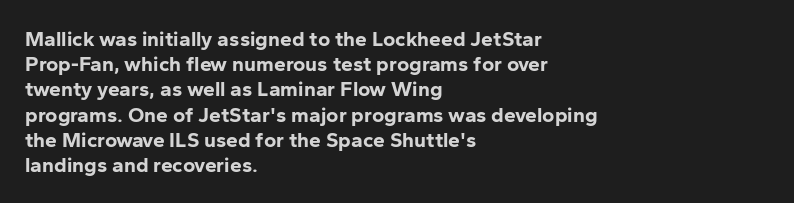
{"italic": "no", "bold": "yes", "underline": "no", "align": "left", "line_spacing_ratio": 1.2, "letter_spacing": "normal", "letter_spacing_em": 0.0, "glyph_px": 21}
